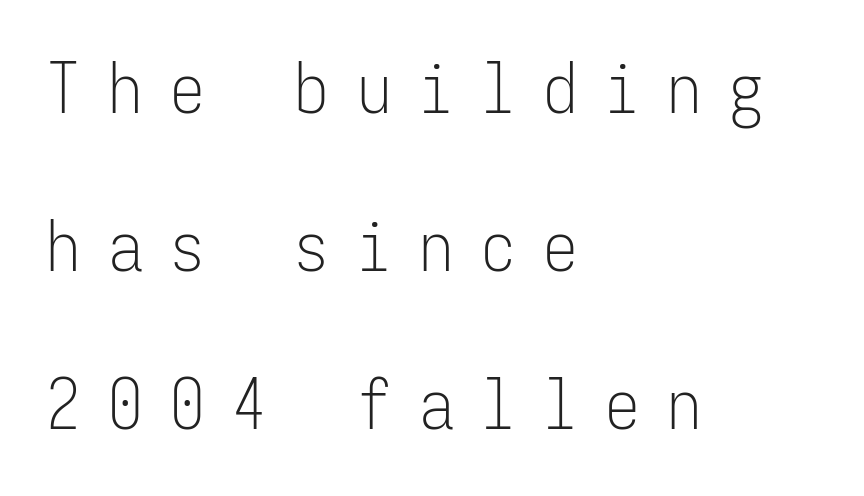
The image shows 69 px light, condensed sans-serif type, upright, monospaced; set left-aligned, loose line spacing (2.29x), unusually wide letter spacing (+0.4 em), not underlined; low stroke contrast and a medium x-height.
